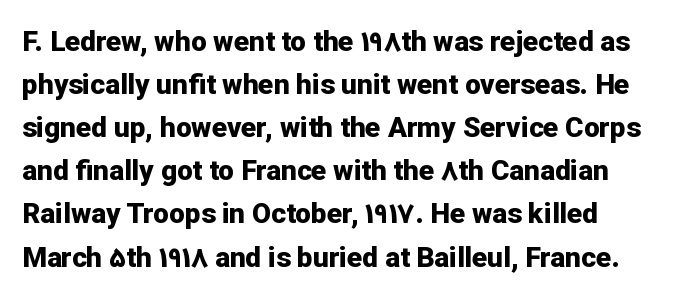
{"serif": "no", "italic": "no", "bold": "yes", "weight": "bold", "width": "normal", "stroke_contrast": "low", "x_height": "medium", "monospaced": "no", "underline": "no", "align": "left", "line_spacing": "normal", "line_spacing_ratio": 1.54, "letter_spacing": "normal", "letter_spacing_em": 0.0, "glyph_px": 28}
